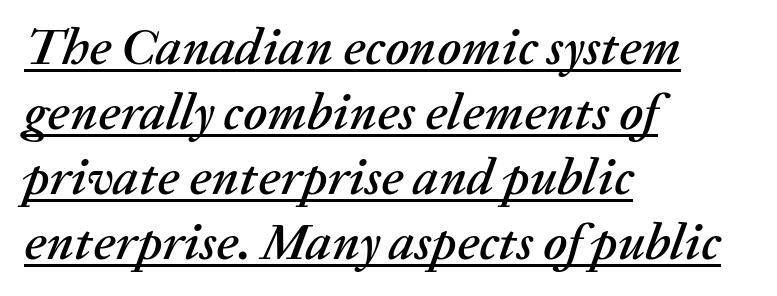
{"italic": "yes", "lean": "right", "slant_degrees": 20, "width": "normal", "stroke_contrast": "medium", "x_height": "medium", "monospaced": "no", "underline": "yes", "align": "left", "line_spacing": "normal", "line_spacing_ratio": 1.25, "letter_spacing": "normal", "letter_spacing_em": 0.0, "glyph_px": 52}
